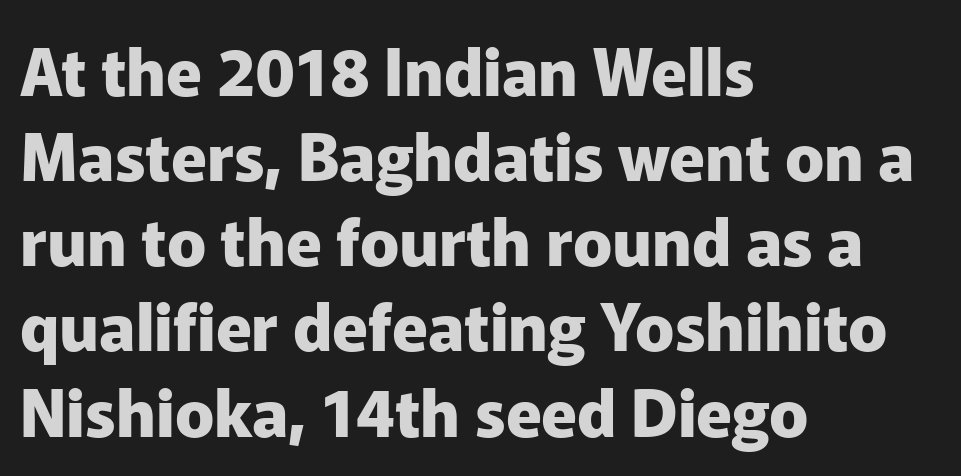
Visually the block forms a straight wall on the left and a jagged coastline on the right. The rendering uses a bold face; every stroke is thick and dark. This is the regular roman posture of the typeface. A typesetter would call this proportional, since set widths differ per character.
